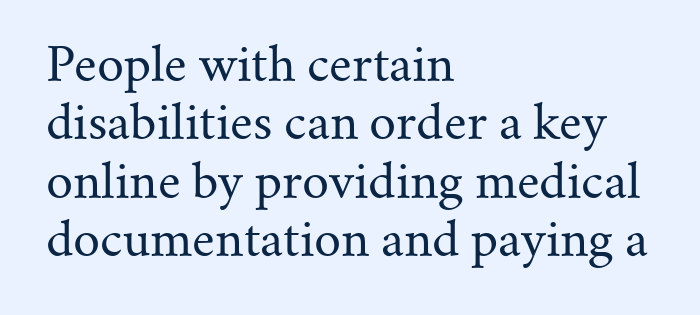
{"serif": "yes", "italic": "no", "bold": "no", "weight": "regular", "width": "normal", "stroke_contrast": "medium", "x_height": "small", "monospaced": "no", "underline": "no", "align": "left", "line_spacing_ratio": 1.24, "letter_spacing": "normal", "letter_spacing_em": 0.0, "glyph_px": 47}
